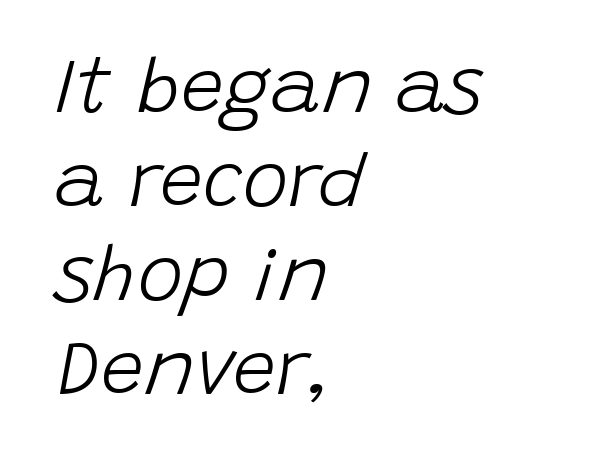
Q: Is the text bold? A: No.
Q: Is the text italic (slanted)? A: Yes, it leans right by about 15 degrees.
Q: Is the text underlined? A: No.
Q: How is the paragraph aligned? A: Left-aligned.
Q: Is the spacing between letters normal or unusually wide? A: Normal.
Q: Width (condensed, normal, or wide)? A: Normal.
Q: Stroke contrast? A: Low.
Q: x-height? A: Large.
Q: Monospaced? A: No.
